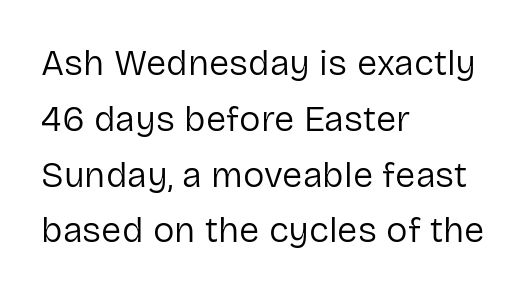
The image shows 36 px regular-weight sans-serif type, upright; set left-aligned, normal line spacing (1.55x), normal letter spacing, not underlined; low stroke contrast and a medium x-height.
